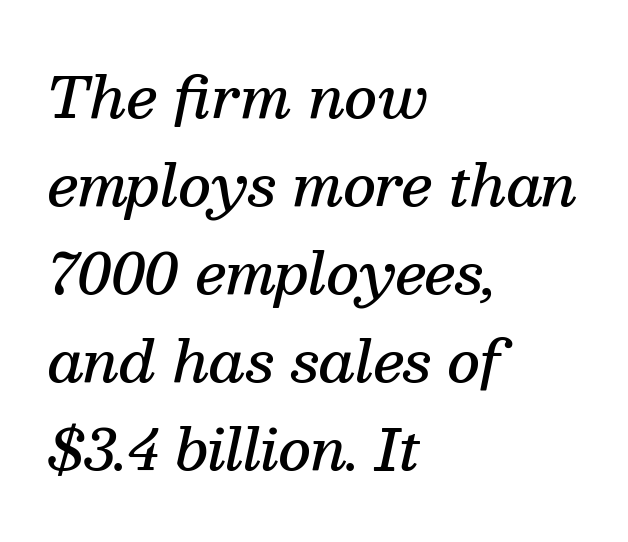
Layout note: lines flush left. The passage shown is not underscored anywhere. Typographically, this falls in the serif category. The letters are semibold — heavier than regular but short of a full bold. Successive baselines arrive at the customary interval.
